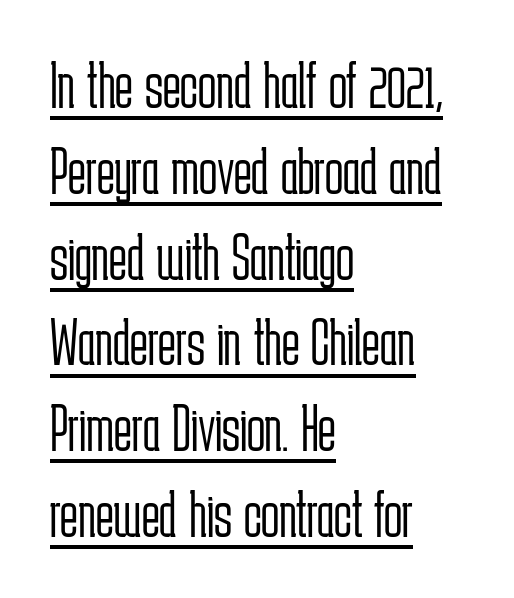
The glyphs in this specimen are sans serif. The paragraph has a hard left edge and a soft right edge. A quiet, ordinary-to-light weight characterises the typeface. A typesetter would call this proportional, since set widths differ per character.
